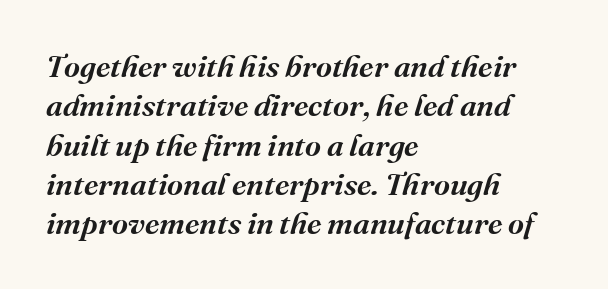
The image shows 31 px semibold serif type, italic (leaning right); set left-aligned, normal line spacing (1.27x), normal letter spacing, not underlined; medium stroke contrast and a medium x-height.
